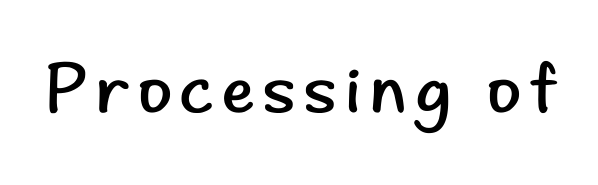
{"serif": "no", "italic": "no", "bold": "no", "weight": "regular", "width": "normal", "stroke_contrast": "low", "x_height": "small", "monospaced": "no", "underline": "no", "glyph_px": 70}
